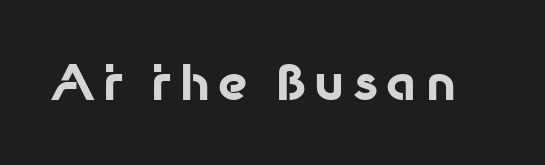
Q: Is the text bold? A: Yes.
Q: Is the text italic (slanted)? A: No, it is upright.
Q: Is the typeface a serif or a sans-serif typeface? A: Sans-serif.
Q: Is the text underlined? A: No.
Q: Width (condensed, normal, or wide)? A: Normal.
Q: Stroke contrast? A: Low.
Q: x-height? A: Medium.
Q: Monospaced? A: No.
